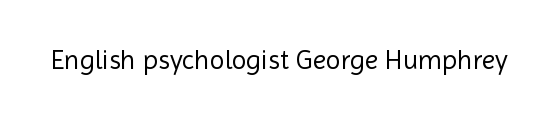
Q: Is the text bold? A: No.
Q: Is the text italic (slanted)? A: No, it is upright.
Q: Is the text underlined? A: No.
Q: Is the spacing between letters normal or unusually wide? A: Normal.
